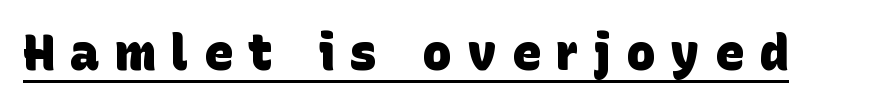
Q: Is the text bold? A: Yes.
Q: Is the typeface a serif or a sans-serif typeface? A: Sans-serif.
Q: Is the text underlined? A: Yes.
Q: Is the spacing between letters normal or unusually wide? A: Unusually wide.
Q: Width (condensed, normal, or wide)? A: Normal.
Q: Stroke contrast? A: Low.
Q: x-height? A: Large.
Q: Monospaced? A: No.
